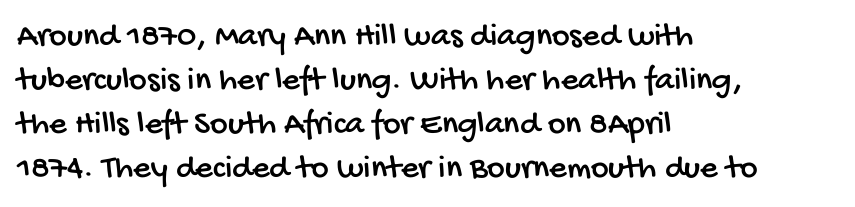
The image shows 34 px condensed sans-serif type; set left-aligned, normal line spacing (1.29x), normal letter spacing, not underlined; low stroke contrast and a large x-height.
